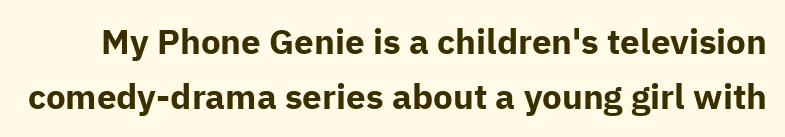
The image shows 35 px bold sans-serif type, upright; set normal line spacing (1.56x), normal letter spacing, not underlined; low stroke contrast and a medium x-height.
